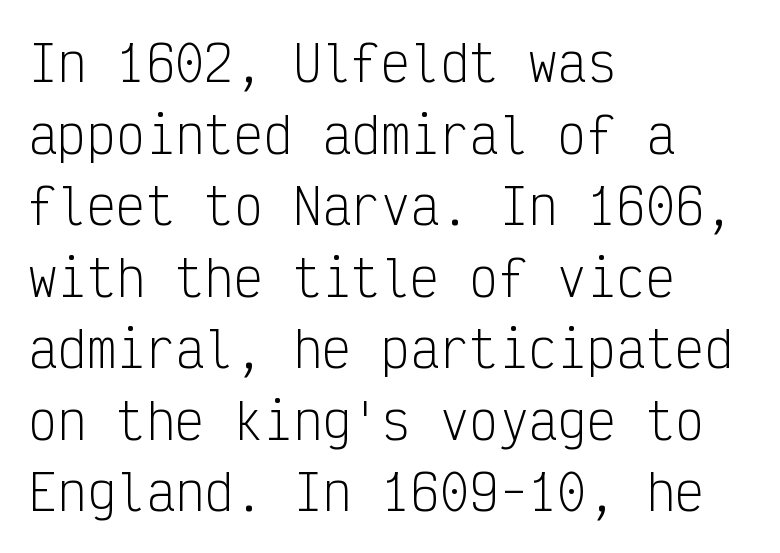
Q: Is the text bold? A: No.
Q: Is the text italic (slanted)? A: No, it is upright.
Q: Is the typeface a serif or a sans-serif typeface? A: Sans-serif.
Q: Is the text underlined? A: No.
Q: How is the paragraph aligned? A: Left-aligned.
Q: Is the spacing between letters normal or unusually wide? A: Normal.
Q: Is the spacing between lines tight, normal or loose? A: Normal.
Q: Width (condensed, normal, or wide)? A: Condensed.
Q: Stroke contrast? A: Low.
Q: x-height? A: Medium.
Q: Monospaced? A: Yes.
